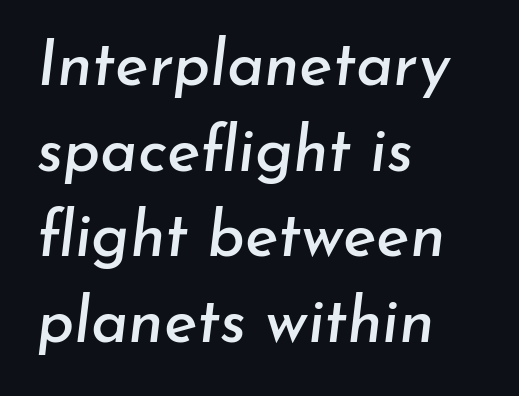
Q: Is the text italic (slanted)? A: Yes, it leans right by about 7 degrees.
Q: Is the text underlined? A: No.
Q: How is the paragraph aligned? A: Left-aligned.
Q: Is the spacing between letters normal or unusually wide? A: Normal.
Q: Is the spacing between lines tight, normal or loose? A: Normal.
Q: Width (condensed, normal, or wide)? A: Normal.
Q: Stroke contrast? A: Low.
Q: x-height? A: Small.
Q: Monospaced? A: No.
